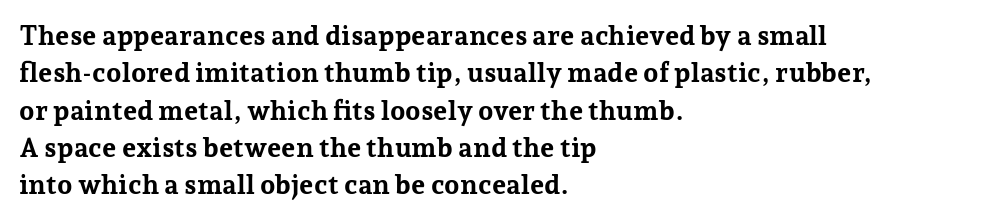
{"italic": "no", "bold": "yes", "underline": "no", "align": "left", "line_spacing": "normal", "line_spacing_ratio": 1.38, "letter_spacing": "normal", "letter_spacing_em": 0.0, "glyph_px": 27}
